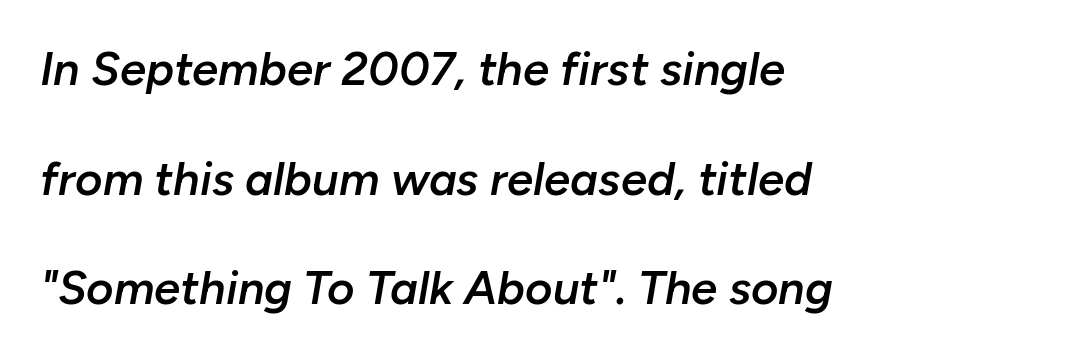
Q: Is the text bold? A: Semi-bold.
Q: Is the text italic (slanted)? A: Yes, it leans right by about 10 degrees.
Q: Is the text underlined? A: No.
Q: How is the paragraph aligned? A: Left-aligned.
Q: Is the spacing between letters normal or unusually wide? A: Normal.
Q: Is the spacing between lines tight, normal or loose? A: Loose.
Q: Width (condensed, normal, or wide)? A: Normal.
Q: Stroke contrast? A: Low.
Q: x-height? A: Medium.
Q: Monospaced? A: No.
